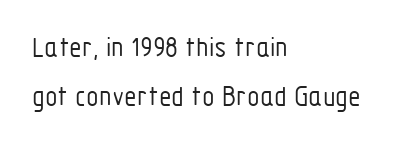
Q: Is the text bold? A: No.
Q: Is the text italic (slanted)? A: No, it is upright.
Q: Is the typeface a serif or a sans-serif typeface? A: Sans-serif.
Q: Is the text underlined? A: No.
Q: How is the paragraph aligned? A: Left-aligned.
Q: Is the spacing between letters normal or unusually wide? A: Normal.
Q: Is the spacing between lines tight, normal or loose? A: Normal.
Q: Width (condensed, normal, or wide)? A: Condensed.
Q: Stroke contrast? A: Low.
Q: x-height? A: Medium.
Q: Monospaced? A: No.
